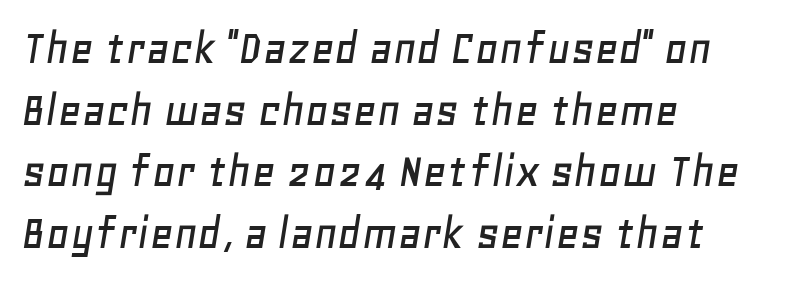
The glyphs are unaccompanied by any horizontal stroke below them. Note the varied advance widths — an 'i' is clearly narrower than an 'm'. The type is set solid horizontally, with unmodified tracking. In terms of posture, this sample is oblique. Does the copy run flush right? No — it runs flush left.
